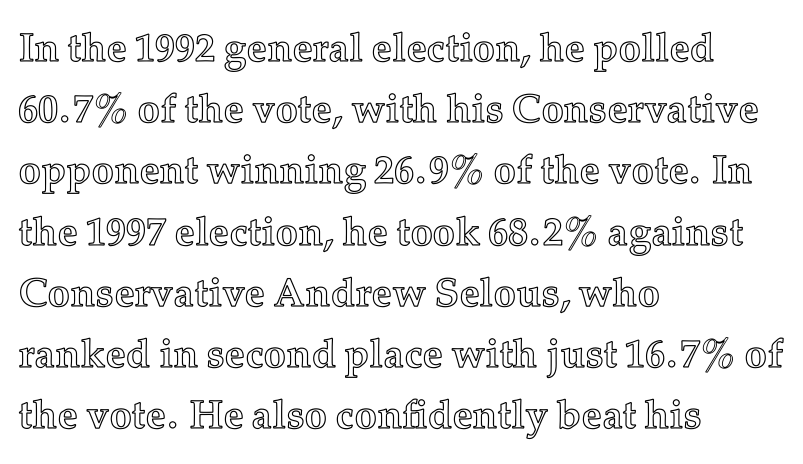
{"italic": "no", "width": "normal", "x_height": "medium", "monospaced": "no", "underline": "no", "align": "left", "line_spacing": "normal", "line_spacing_ratio": 1.53, "letter_spacing": "normal", "letter_spacing_em": 0.0, "glyph_px": 40}
